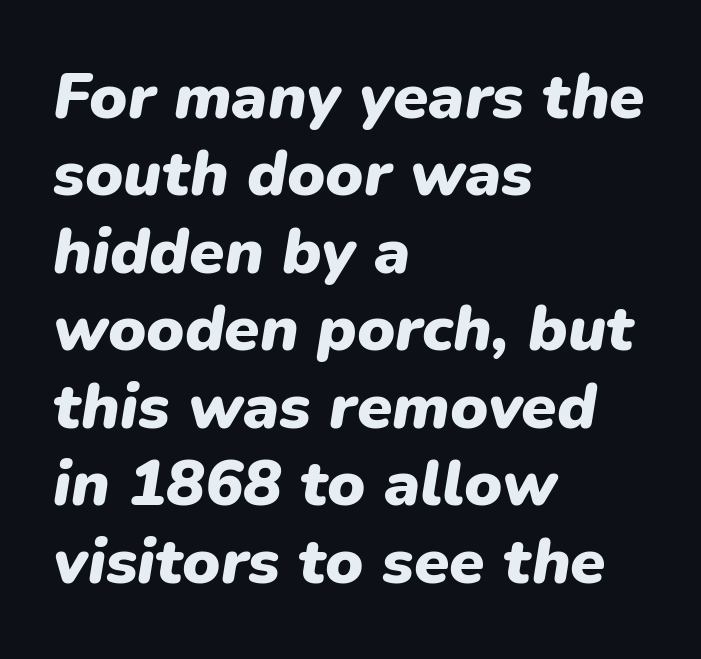
Q: Is the text bold? A: Yes.
Q: Is the text italic (slanted)? A: Yes, it leans right by about 9 degrees.
Q: Is the text underlined? A: No.
Q: How is the paragraph aligned? A: Left-aligned.
Q: Is the spacing between letters normal or unusually wide? A: Normal.
Q: Width (condensed, normal, or wide)? A: Normal.
Q: Stroke contrast? A: Low.
Q: x-height? A: Medium.
Q: Monospaced? A: No.
